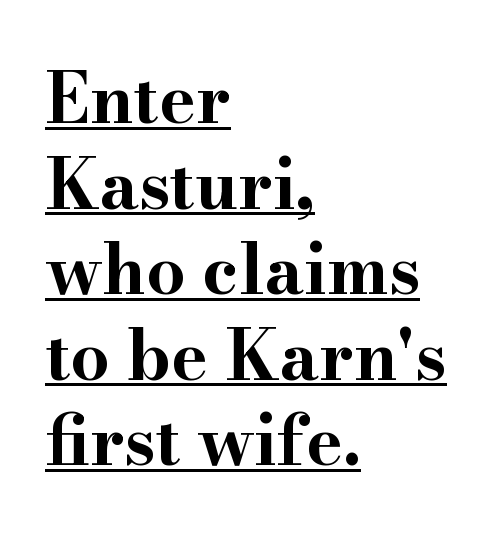
The image shows 69 px bold, wide serif type, upright; set left-aligned, line spacing 1.24x, normal letter spacing, underlined; high stroke contrast and a small x-height.
